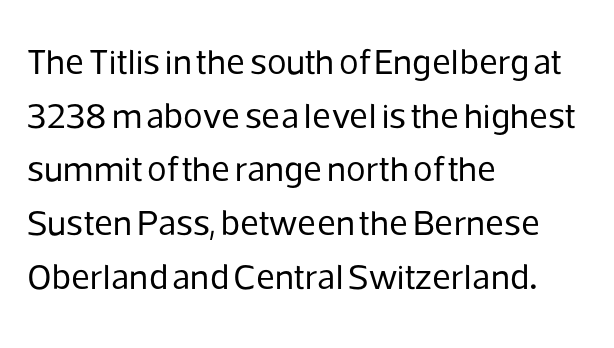
Q: Is the text bold? A: No.
Q: Is the text italic (slanted)? A: No, it is upright.
Q: Is the typeface a serif or a sans-serif typeface? A: Sans-serif.
Q: Is the text underlined? A: No.
Q: How is the paragraph aligned? A: Left-aligned.
Q: Is the spacing between letters normal or unusually wide? A: Normal.
Q: Is the spacing between lines tight, normal or loose? A: Normal.
Q: Width (condensed, normal, or wide)? A: Normal.
Q: Stroke contrast? A: Low.
Q: x-height? A: Medium.
Q: Monospaced? A: No.
